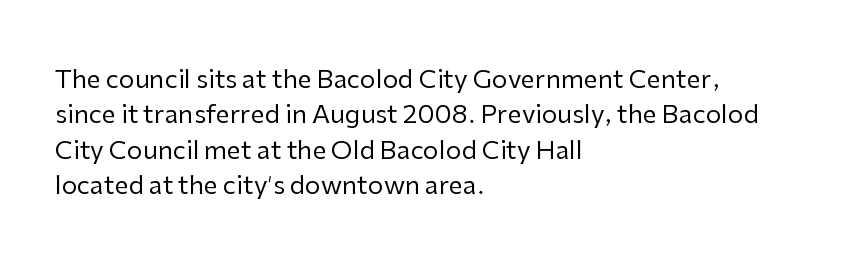
{"italic": "no", "bold": "no", "underline": "no", "align": "left", "line_spacing": "normal", "line_spacing_ratio": 1.42, "letter_spacing": "normal", "letter_spacing_em": 0.0, "glyph_px": 25}
